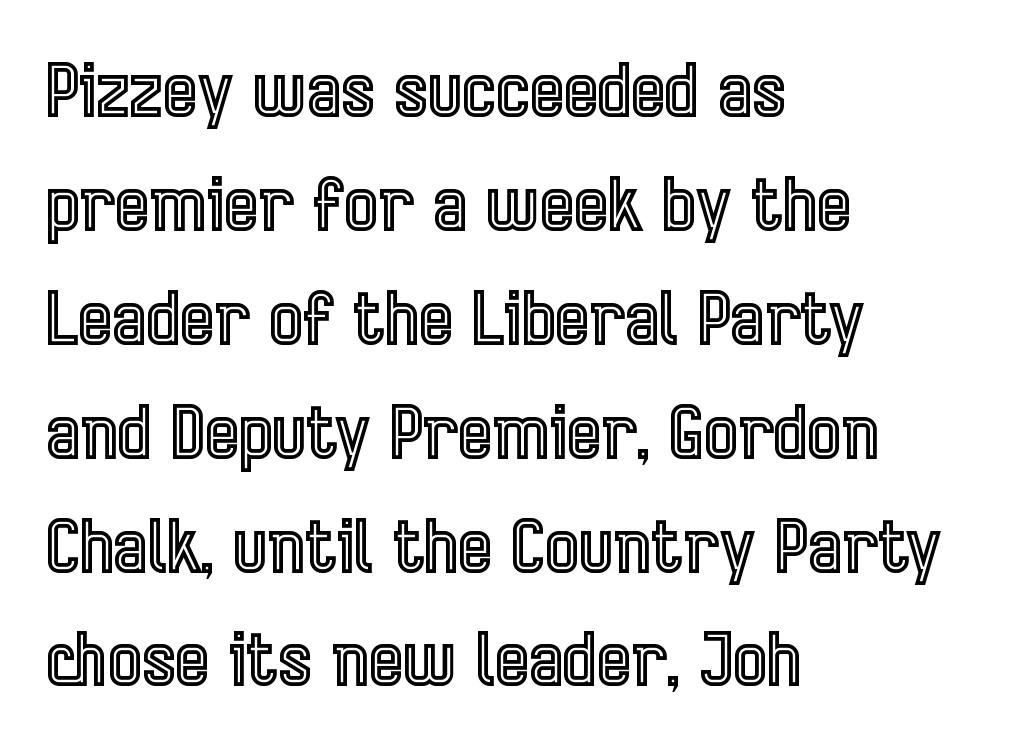
The image shows 73 px condensed type, upright; set left-aligned, normal line spacing (1.56x), normal letter spacing, not underlined; a medium x-height.
